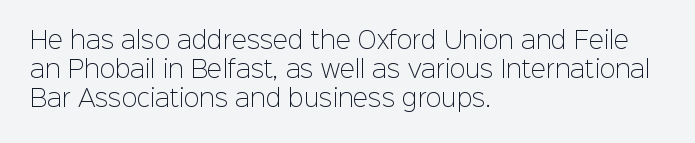
Nothing unusual about the tracking: characters are spaced as the font intends. Caption: multi-line text, flush left, ragged right. How would I describe the line gaps? Plain and ordinary. Unbolded letterforms with no extra heft.
